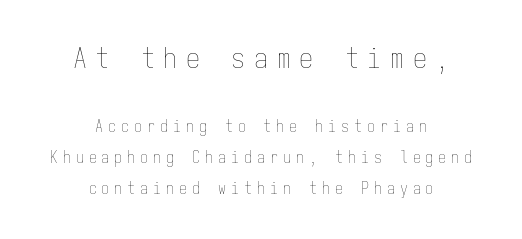
Q: Is the text bold? A: No.
Q: Is the text italic (slanted)? A: No, it is upright.
Q: Is the text underlined? A: No.
Q: How is the paragraph aligned? A: Centered.
Q: Is the spacing between letters normal or unusually wide? A: Unusually wide.
Q: Is the spacing between lines tight, normal or loose? A: Loose.
Q: Which block of text is set in a larger size, the first (top) or the second (bottom)? A: The first (top) one.
Q: Width (condensed, normal, or wide)? A: Condensed.
Q: Stroke contrast? A: Low.
Q: x-height? A: Medium.
Q: Monospaced? A: Yes.
